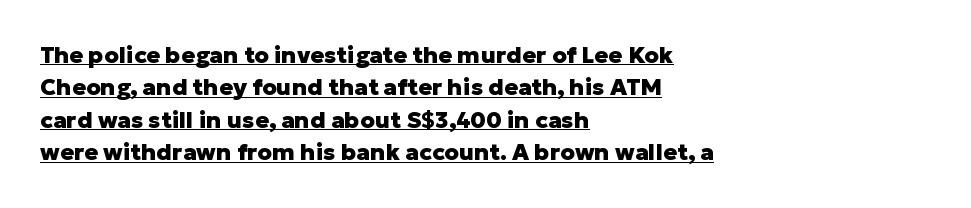
The image shows 23 px bold type, upright; set left-aligned, normal line spacing (1.41x), normal letter spacing, underlined.
